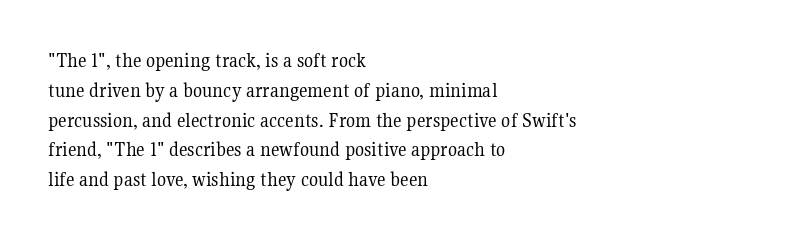
Q: Is the text bold? A: No.
Q: Is the text italic (slanted)? A: No, it is upright.
Q: Is the text underlined? A: No.
Q: How is the paragraph aligned? A: Left-aligned.
Q: Is the spacing between letters normal or unusually wide? A: Normal.
Q: Is the spacing between lines tight, normal or loose? A: Normal.
